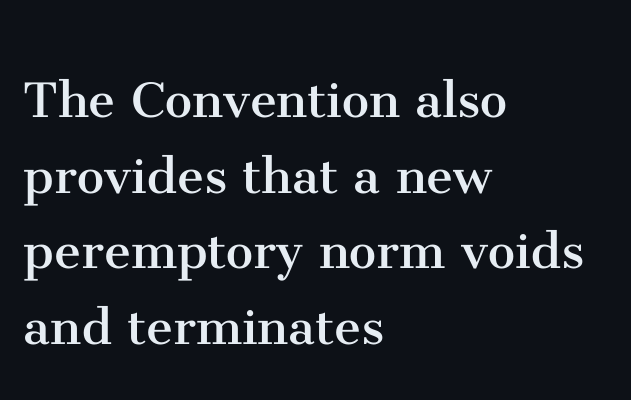
Letterform terminals end in serifs throughout the passage. Tracking value appears to be zero — textbook default spacing. Character widths vary here, with narrow letters taking less room than wide ones. Each stroke keeps to a modest, everyday thickness or less. The lettering stays uniformly vertical, giving the passage a roman look. The ragged edge is on the right, which tells us the setting is flush left.
